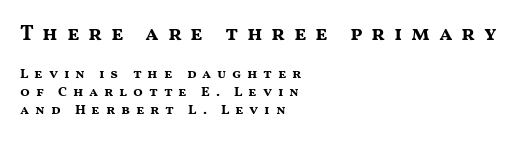
{"italic": "no", "bold": "yes", "underline": "no", "align": "left", "line_spacing": "normal", "line_spacing_ratio": 1.28, "letter_spacing": "wide", "letter_spacing_em": 0.41, "larger_block": "first", "size_ratio": 1.5, "glyph_px": 21}
